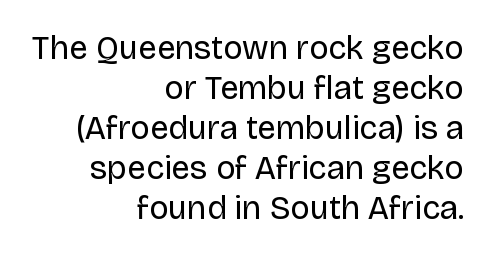
The image shows 33 px regular-weight sans-serif type, upright; set right-aligned, line spacing 1.21x, normal letter spacing, not underlined; low stroke contrast and a large x-height.
